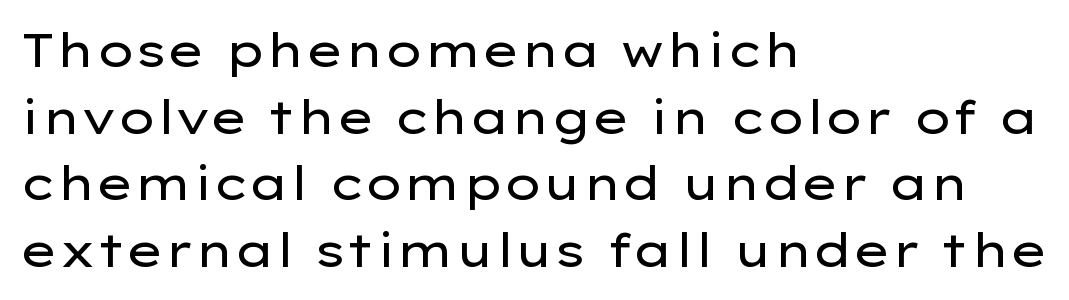
The image shows 47 px regular-weight, wide sans-serif type, upright; set left-aligned, normal line spacing (1.42x), normal letter spacing, not underlined; low stroke contrast and a medium x-height.
